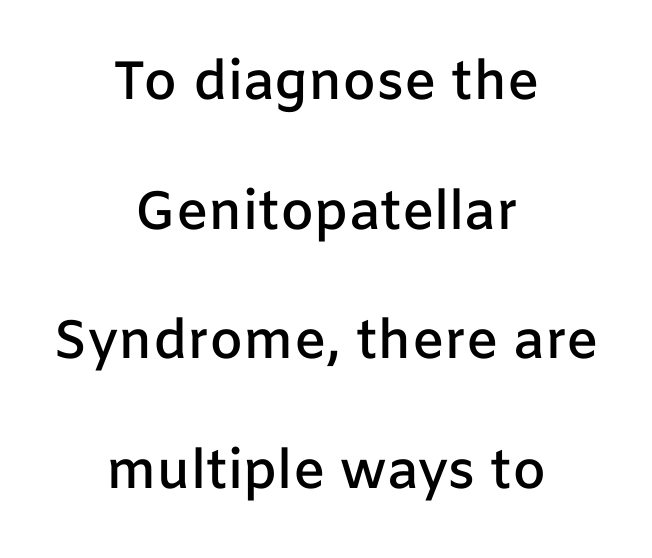
Q: Is the text bold? A: Semi-bold.
Q: Is the text italic (slanted)? A: No, it is upright.
Q: Is the typeface a serif or a sans-serif typeface? A: Sans-serif.
Q: Is the text underlined? A: No.
Q: How is the paragraph aligned? A: Centered.
Q: Is the spacing between letters normal or unusually wide? A: Normal.
Q: Is the spacing between lines tight, normal or loose? A: Loose.
Q: Width (condensed, normal, or wide)? A: Normal.
Q: Stroke contrast? A: Low.
Q: x-height? A: Medium.
Q: Monospaced? A: No.
